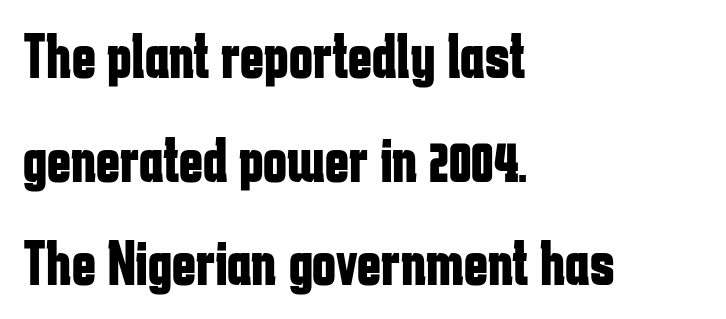
Character widths vary here, with narrow letters taking less room than wide ones. Designer's note — italics off, roman on. Honestly, the letter spacing is just normal — you wouldn't notice it. Set as a true bold cut, around the 700 mark. Line starts are locked; line ends wander. Descender tails drop into unmarked territory.
